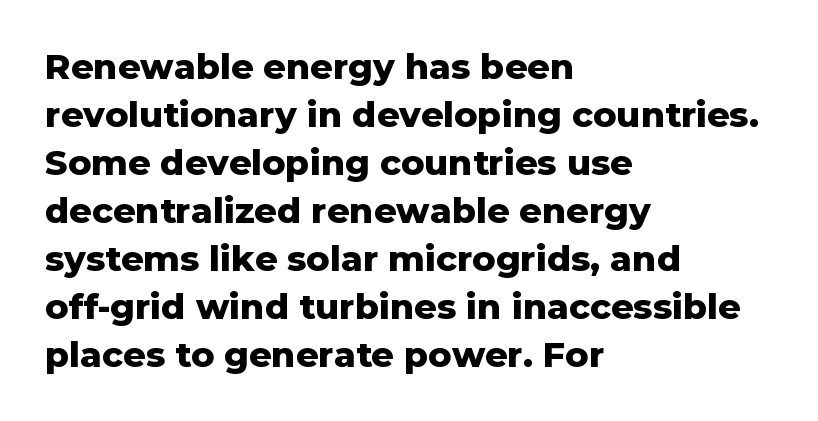
Q: Is the text bold? A: Yes.
Q: Is the text italic (slanted)? A: No, it is upright.
Q: Is the typeface a serif or a sans-serif typeface? A: Sans-serif.
Q: Is the text underlined? A: No.
Q: How is the paragraph aligned? A: Left-aligned.
Q: Is the spacing between letters normal or unusually wide? A: Normal.
Q: Is the spacing between lines tight, normal or loose? A: Normal.
Q: Width (condensed, normal, or wide)? A: Normal.
Q: Stroke contrast? A: Low.
Q: x-height? A: Medium.
Q: Monospaced? A: No.
